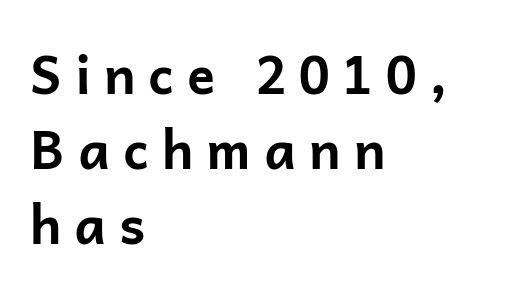
Q: Is the text bold? A: Yes.
Q: Is the text italic (slanted)? A: No, it is upright.
Q: Is the typeface a serif or a sans-serif typeface? A: Sans-serif.
Q: Is the text underlined? A: No.
Q: How is the paragraph aligned? A: Left-aligned.
Q: Is the spacing between letters normal or unusually wide? A: Unusually wide.
Q: Is the spacing between lines tight, normal or loose? A: Normal.
Q: Width (condensed, normal, or wide)? A: Normal.
Q: Stroke contrast? A: Low.
Q: x-height? A: Medium.
Q: Monospaced? A: No.
